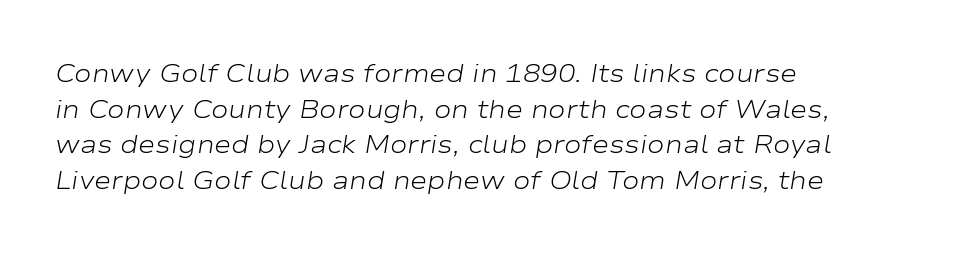
Q: Is the text bold? A: No.
Q: Is the text italic (slanted)? A: Yes, it leans right by about 9 degrees.
Q: Is the text underlined? A: No.
Q: How is the paragraph aligned? A: Left-aligned.
Q: Is the spacing between letters normal or unusually wide? A: Normal.
Q: Is the spacing between lines tight, normal or loose? A: Normal.
